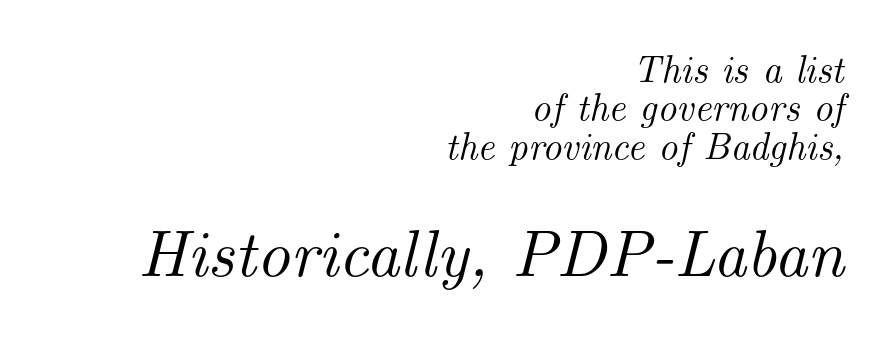
Q: Is the text italic (slanted)? A: Yes, it leans right by about 14 degrees.
Q: Is the typeface a serif or a sans-serif typeface? A: Serif.
Q: Is the text underlined? A: No.
Q: How is the paragraph aligned? A: Right-aligned.
Q: Is the spacing between letters normal or unusually wide? A: Normal.
Q: Is the spacing between lines tight, normal or loose? A: Tight.
Q: Which block of text is set in a larger size, the first (top) or the second (bottom)? A: The second (bottom) one.
Q: Width (condensed, normal, or wide)? A: Normal.
Q: Stroke contrast? A: Medium.
Q: x-height? A: Small.
Q: Monospaced? A: No.
